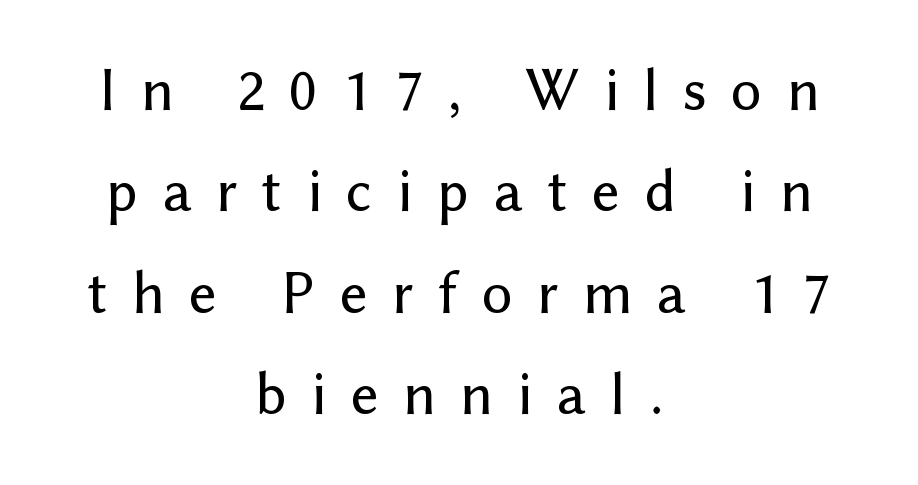
The image shows 61 px sans-serif type, upright; set centered, normal line spacing (1.66x), unusually wide letter spacing (+0.4 em), not underlined; low stroke contrast and a medium x-height.
